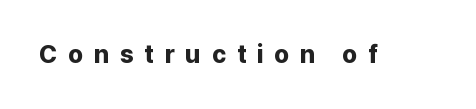
This sample uses an upright cut, with every glyph sitting square on the baseline. Underlining? Definitely not there. Thick stems and heavy bowls — unmistakably bold. Is the letter spacing exaggerated? Yes — the characters are pushed far apart.
